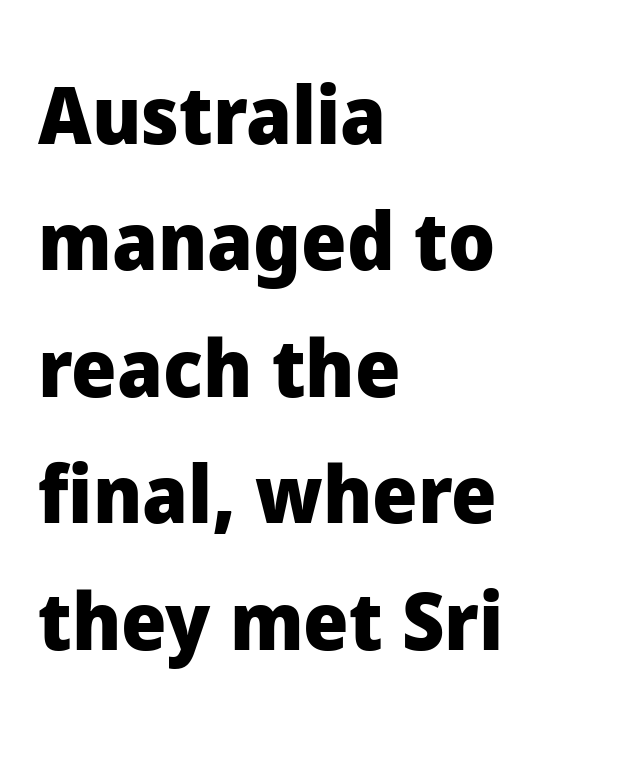
Notice how the stems are strictly vertical — no italics here. Does the leading feel generous? No, just average. Honestly, there is no underline to notice here at all. These lines are rendered in a variable-pitch font. This sample uses a sans-serif face.
